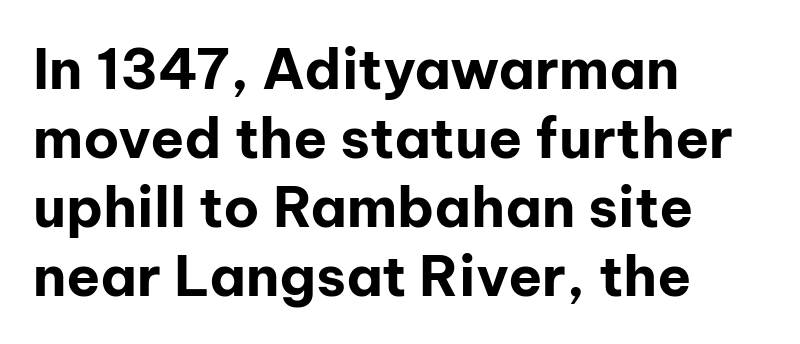
The image shows 56 px bold sans-serif type, upright; set left-aligned, line spacing 1.23x, normal letter spacing, not underlined; low stroke contrast and a medium x-height.
